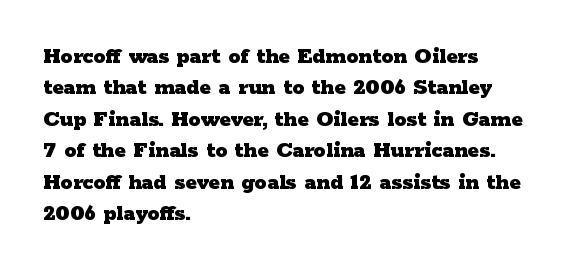
Caption: standard tracking, unaltered. In CSS terms this would be text-align: left. Unlike italic type, these characters show no tilt at all. A dark, heavy texture on the line: the type is bold.
